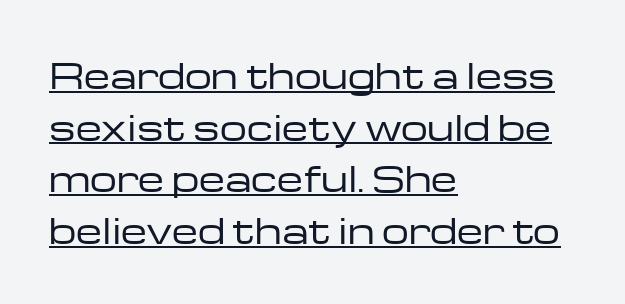
{"serif": "no", "italic": "no", "bold": "no", "weight": "regular", "width": "wide", "stroke_contrast": "low", "x_height": "medium", "monospaced": "no", "underline": "yes", "align": "left", "line_spacing": "normal", "line_spacing_ratio": 1.52, "letter_spacing": "normal", "letter_spacing_em": 0.0, "glyph_px": 34}
